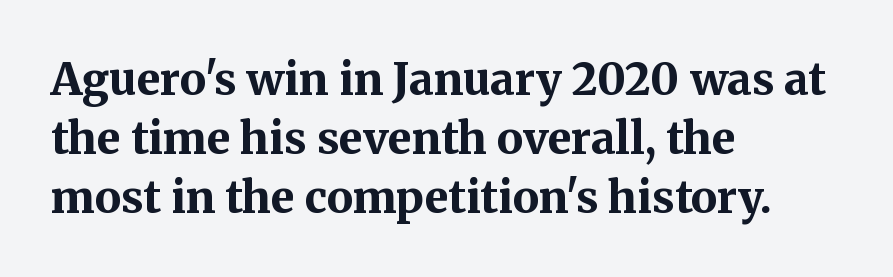
The image shows 44 px bold serif type, upright; set left-aligned, normal line spacing (1.34x), normal letter spacing, not underlined; medium stroke contrast and a medium x-height.
